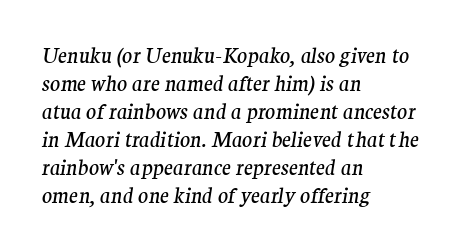
The rag falls on the right side of this text block. The strokes are not fattened; the text isn't bold. Rows of type keep a routine distance in the vertical direction. Letter spacing: default.
